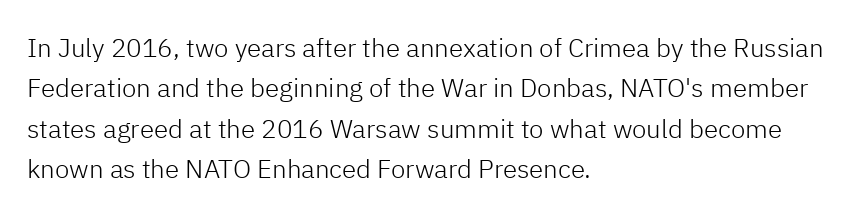
Check the space under the baseline: it is left empty. The type sits square on the baseline with zero lean. Line spacing here is normal. Casual observation: everything's shoved over to the left. Honestly, the letter spacing is just normal — you wouldn't notice it.
